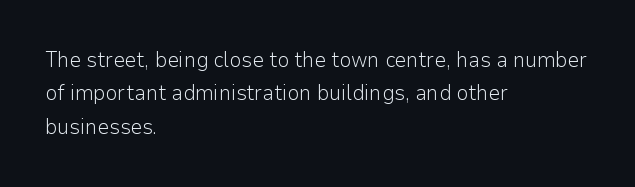
The image shows 21 px text type, upright; set left-aligned, normal line spacing (1.59x), normal letter spacing, not underlined.
